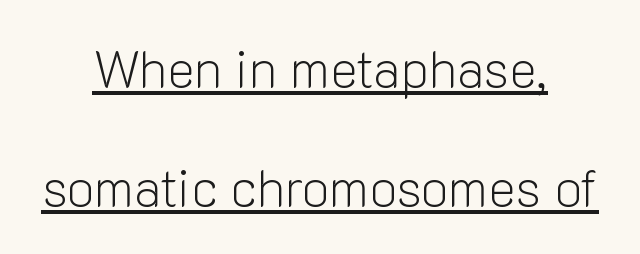
The image shows 52 px light sans-serif type, upright; set centered, loose line spacing (2.28x), normal letter spacing, underlined; low stroke contrast and a medium x-height.
